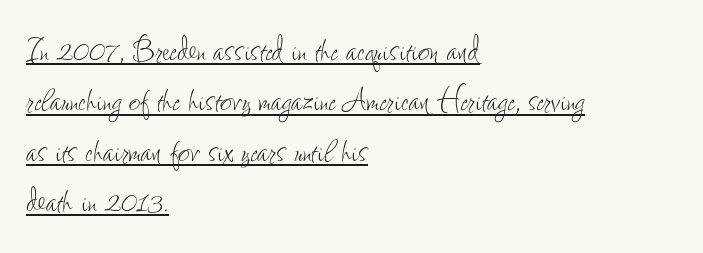
Q: Is the text bold? A: No.
Q: Is the text italic (slanted)? A: Yes.
Q: Is the text underlined? A: Yes.
Q: How is the paragraph aligned? A: Left-aligned.
Q: Is the spacing between letters normal or unusually wide? A: Normal.
Q: Is the spacing between lines tight, normal or loose? A: Normal.
Q: Width (condensed, normal, or wide)? A: Condensed.
Q: Stroke contrast? A: Low.
Q: x-height? A: Small.
Q: Monospaced? A: No.
